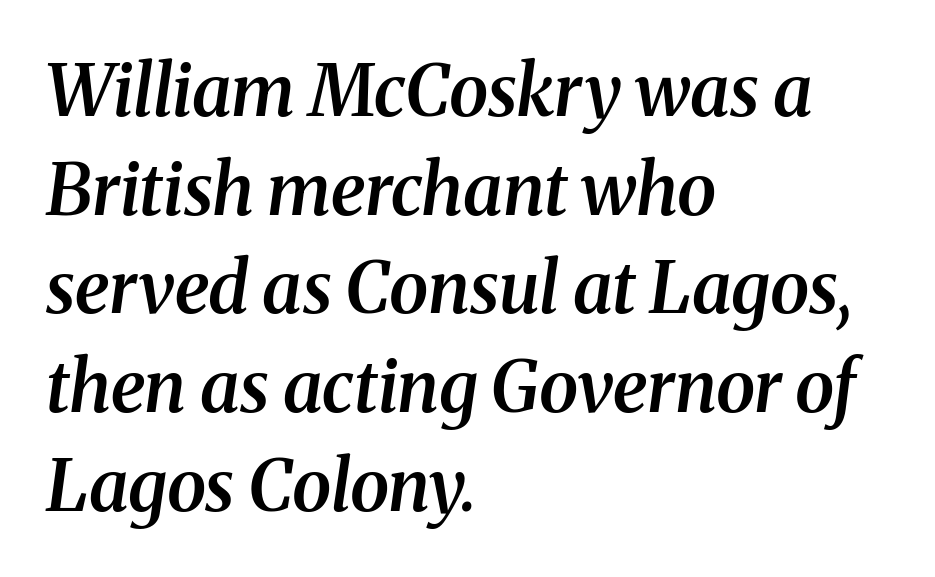
{"serif": "yes", "italic": "yes", "lean": "right", "slant_degrees": 8, "bold": "semi", "weight": "semibold", "width": "normal", "stroke_contrast": "medium", "x_height": "medium", "monospaced": "no", "underline": "no", "align": "left", "line_spacing": "normal", "line_spacing_ratio": 1.39, "letter_spacing": "normal", "letter_spacing_em": 0.0, "glyph_px": 71}
